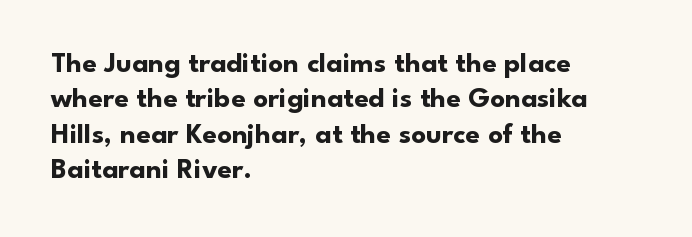
The image shows 29 px bold sans-serif type, upright; set left-aligned, line spacing 1.22x, normal letter spacing, not underlined; low stroke contrast and a small x-height.
